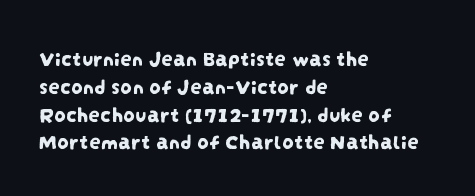
{"underline": "no", "align": "left", "line_spacing_ratio": 1.21, "letter_spacing": "normal", "letter_spacing_em": 0.0, "glyph_px": 23}
